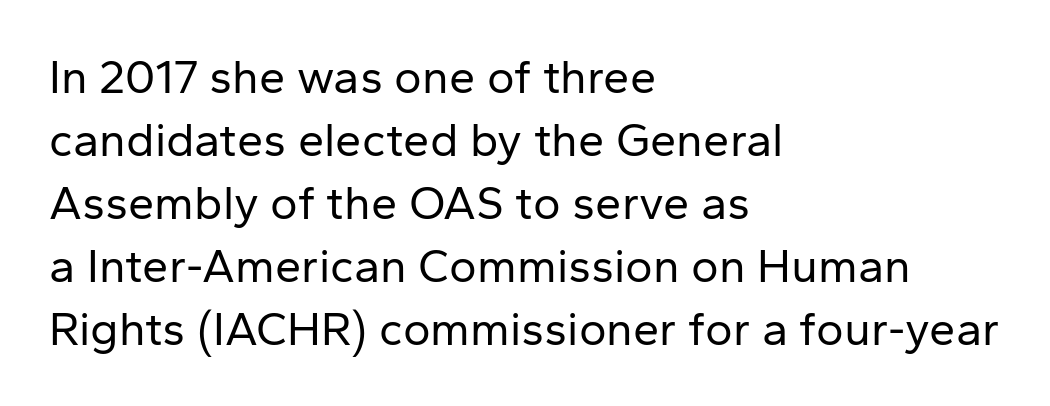
{"serif": "no", "italic": "no", "bold": "no", "weight": "regular", "width": "normal", "stroke_contrast": "low", "x_height": "medium", "monospaced": "no", "underline": "no", "align": "left", "line_spacing": "normal", "line_spacing_ratio": 1.34, "letter_spacing": "normal", "letter_spacing_em": 0.0, "glyph_px": 47}
